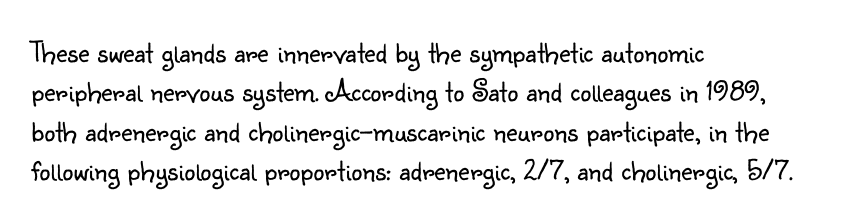
The leading is moderate, giving the passage an even texture. A clean baseline with only descenders dipping below it. Compared with a centered layout, this one pins lines to the left instead. Examine the stroke ends and you'll find no serifs.
